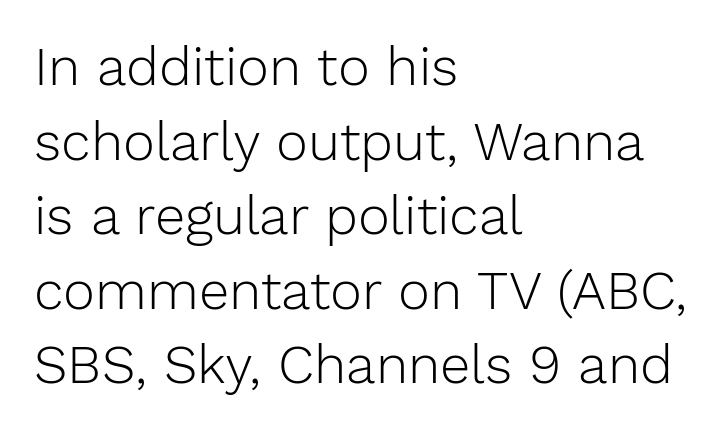
Q: Is the text bold? A: No.
Q: Is the text italic (slanted)? A: No, it is upright.
Q: Is the typeface a serif or a sans-serif typeface? A: Sans-serif.
Q: Is the text underlined? A: No.
Q: How is the paragraph aligned? A: Left-aligned.
Q: Is the spacing between letters normal or unusually wide? A: Normal.
Q: Is the spacing between lines tight, normal or loose? A: Normal.
Q: Width (condensed, normal, or wide)? A: Normal.
Q: Stroke contrast? A: Low.
Q: x-height? A: Medium.
Q: Monospaced? A: No.
